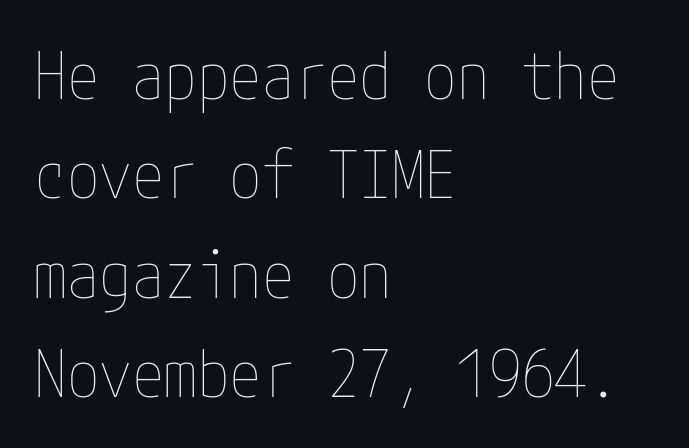
Italic? Not at all — the glyphs are vertical. The lines are quadded left. These lines keep a tight, regular rhythm from letter to letter. Leading matches the norm, producing a regular column.
